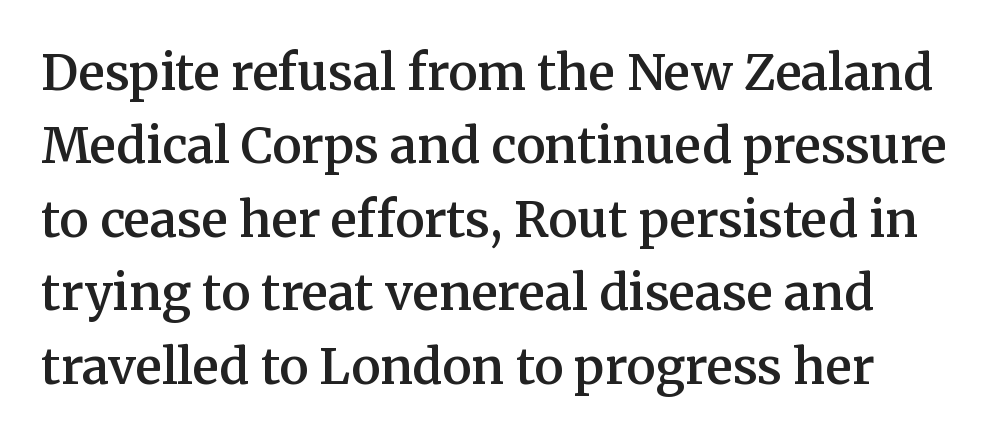
Q: Is the text bold? A: Semi-bold.
Q: Is the text italic (slanted)? A: No, it is upright.
Q: Is the typeface a serif or a sans-serif typeface? A: Serif.
Q: Is the text underlined? A: No.
Q: Is the spacing between letters normal or unusually wide? A: Normal.
Q: Is the spacing between lines tight, normal or loose? A: Normal.
Q: Width (condensed, normal, or wide)? A: Normal.
Q: Stroke contrast? A: Medium.
Q: x-height? A: Medium.
Q: Monospaced? A: No.
